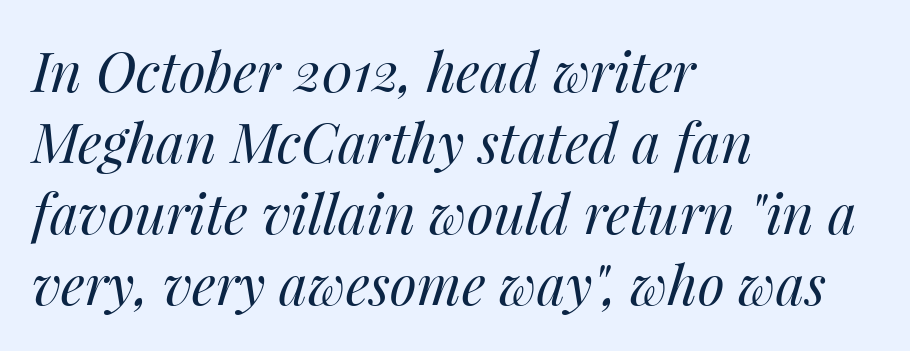
Q: Is the text bold? A: No.
Q: Is the text italic (slanted)? A: Yes, it leans right by about 14 degrees.
Q: Is the text underlined? A: No.
Q: How is the paragraph aligned? A: Left-aligned.
Q: Is the spacing between letters normal or unusually wide? A: Normal.
Q: Is the spacing between lines tight, normal or loose? A: Normal.
Q: Width (condensed, normal, or wide)? A: Normal.
Q: Stroke contrast? A: Medium.
Q: x-height? A: Medium.
Q: Monospaced? A: No.
